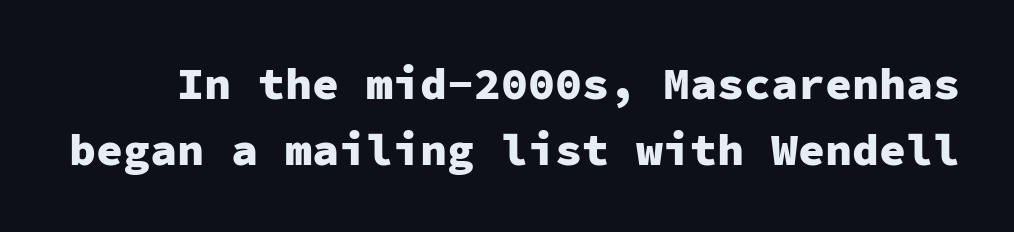
Q: Is the text bold? A: Yes.
Q: Is the text italic (slanted)? A: No, it is upright.
Q: Is the typeface a serif or a sans-serif typeface? A: Sans-serif.
Q: Is the text underlined? A: No.
Q: Is the spacing between letters normal or unusually wide? A: Normal.
Q: Is the spacing between lines tight, normal or loose? A: Normal.
Q: Width (condensed, normal, or wide)? A: Normal.
Q: Stroke contrast? A: Low.
Q: x-height? A: Medium.
Q: Monospaced? A: Yes.
